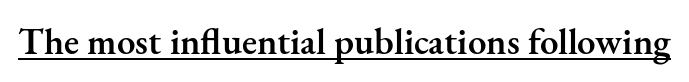
Look at the tracking — it's just the regular setting, nothing added. Does the weight exceed regular? Yes, but only to semibold. Looks like regular typesetting: each glyph gets only the width it needs. The type sits square on the baseline with zero lean.
